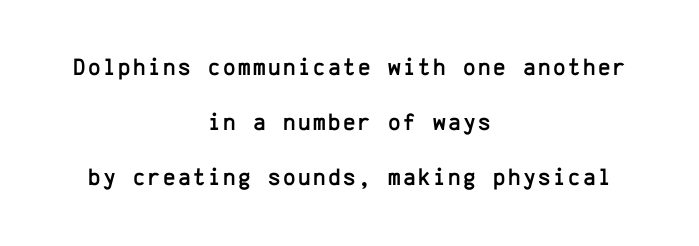
Q: Is the text italic (slanted)? A: No, it is upright.
Q: Is the text underlined? A: No.
Q: How is the paragraph aligned? A: Centered.
Q: Is the spacing between lines tight, normal or loose? A: Loose.
